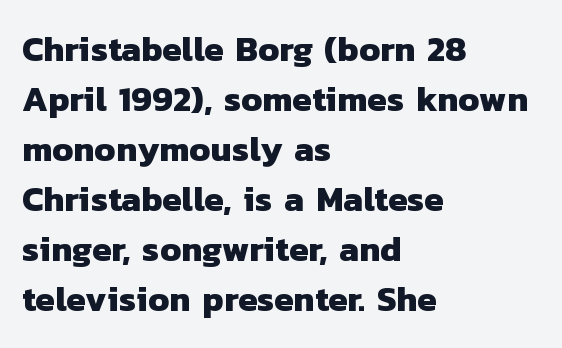
{"serif": "no", "bold": "yes", "weight": "heavy", "width": "normal", "stroke_contrast": "low", "x_height": "medium", "monospaced": "no", "underline": "no", "align": "left", "line_spacing": "normal", "line_spacing_ratio": 1.43, "letter_spacing": "normal", "letter_spacing_em": 0.0, "glyph_px": 35}
